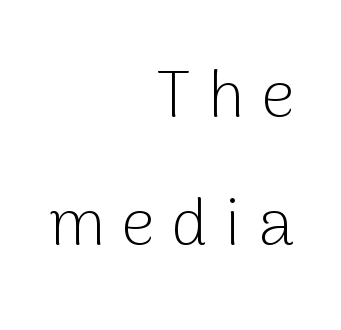
How are the letters spaced? Widely, with obvious added tracking. Vertical spacing — loose. Does the lettering tilt? It doesn't — this is upright. These glyphs show unthickened strokes, regular width or finer.
